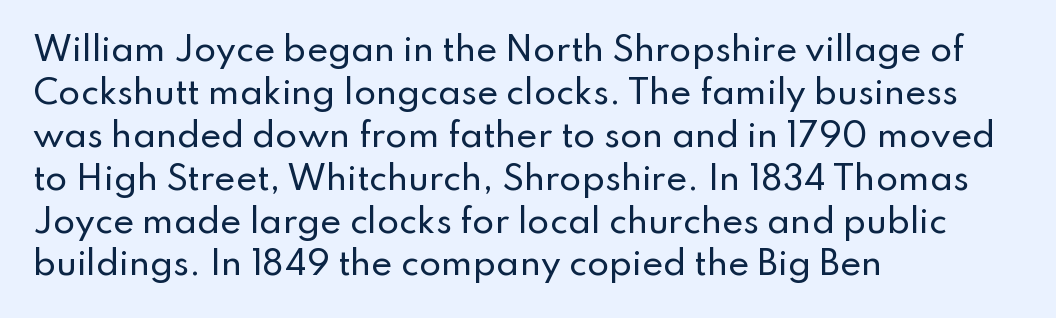
The image shows 32 px sans-serif type, upright; set left-aligned, normal line spacing (1.34x), normal letter spacing, not underlined; low stroke contrast and a small x-height.
